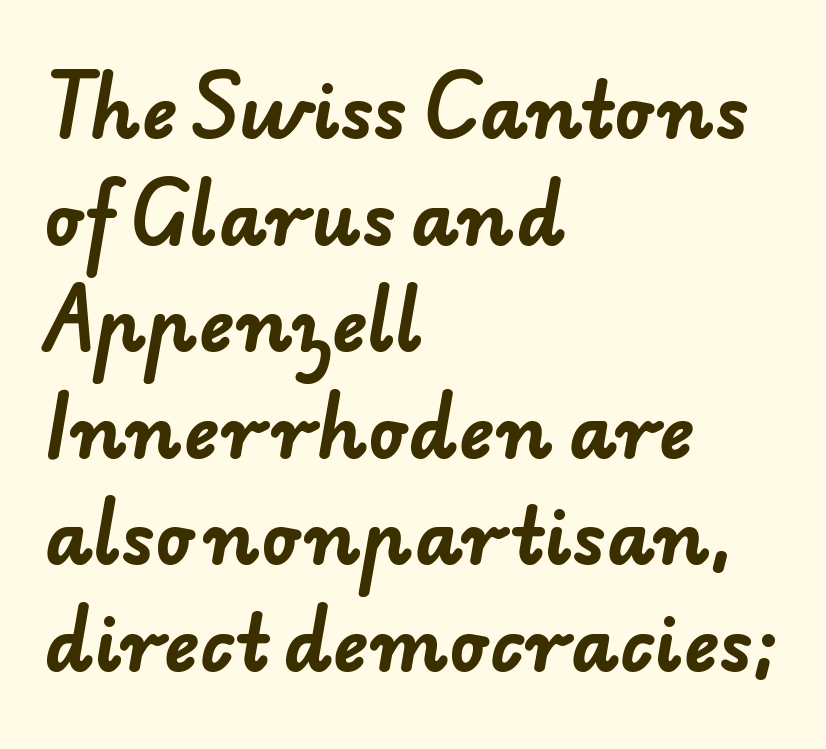
The image shows 74 px bold sans-serif type; set left-aligned, normal line spacing (1.44x), normal letter spacing, not underlined; low stroke contrast and a small x-height.
